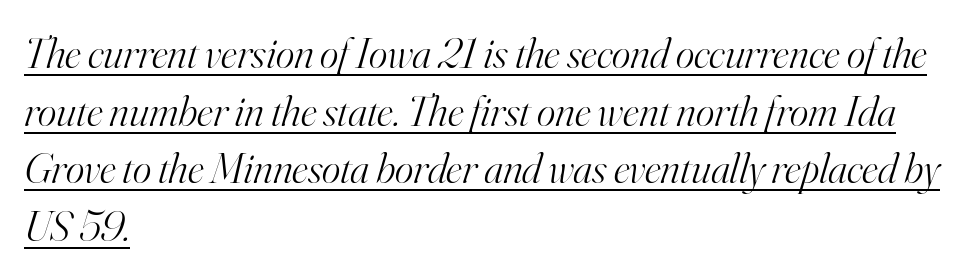
The face used here has a pronounced slope to its letters. Vertically, the passage feels balanced, rows spaced as you'd expect. In designer terms, the underline attribute is active on this setting. Character widths vary here, with narrow letters taking less room than wide ones.
